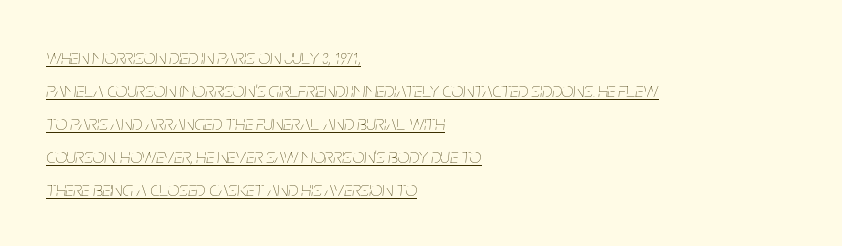
{"italic": "yes", "lean": "right", "slant_degrees": 5, "bold": "no", "underline": "yes", "align": "left", "line_spacing": "normal", "line_spacing_ratio": 1.57, "letter_spacing": "normal", "letter_spacing_em": 0.0, "glyph_px": 21}
